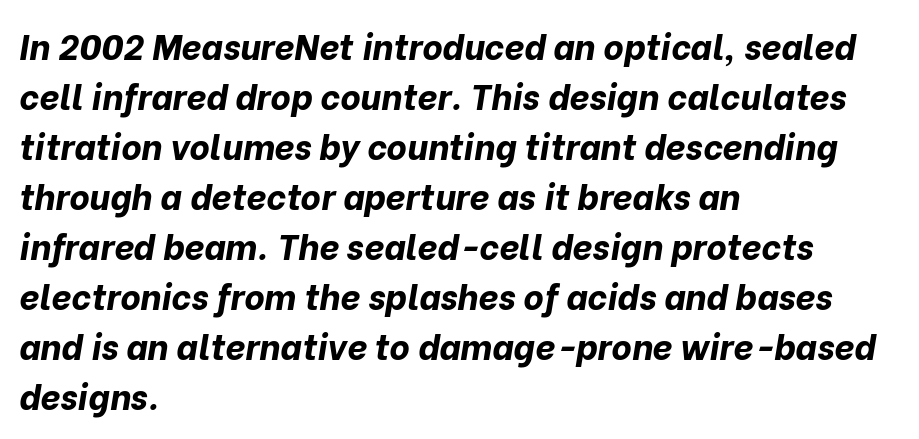
{"italic": "yes", "lean": "right", "slant_degrees": 10, "bold": "yes", "weight": "bold", "width": "normal", "stroke_contrast": "low", "x_height": "medium", "monospaced": "no", "underline": "no", "align": "left", "line_spacing": "normal", "line_spacing_ratio": 1.43, "letter_spacing": "normal", "letter_spacing_em": 0.0, "glyph_px": 35}
